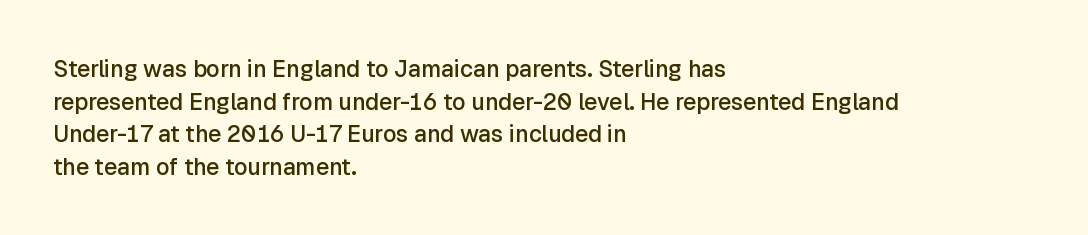
The image shows 23 px text type, upright; set left-aligned, normal line spacing (1.42x), normal letter spacing, not underlined.
